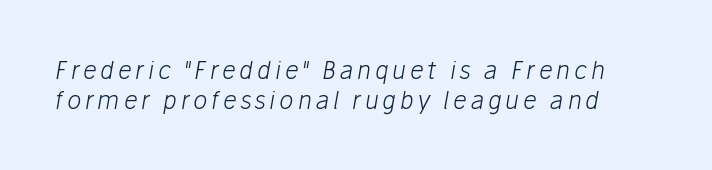
Q: Is the text bold? A: No.
Q: Is the text italic (slanted)? A: Yes, it leans right by about 10 degrees.
Q: Is the text underlined? A: No.
